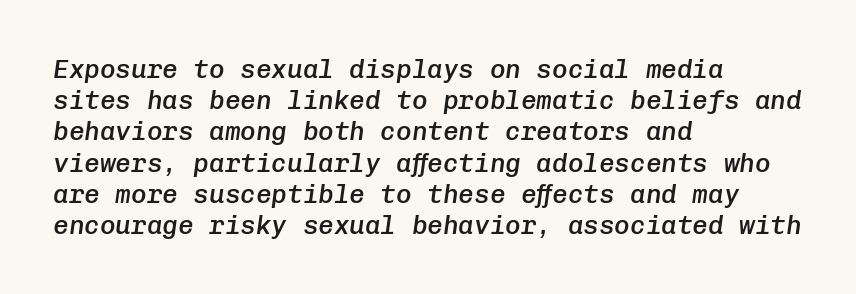
The image shows 26 px text type, italic (leaning right); set left-aligned, line spacing 1.2x, normal letter spacing, not underlined.
